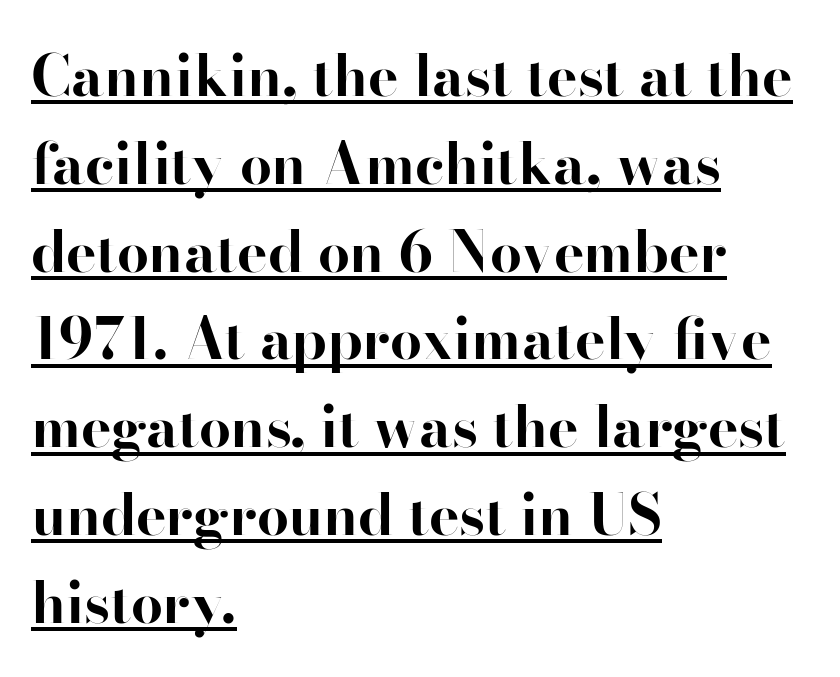
The image shows 57 px bold serif type, upright; set left-aligned, normal line spacing (1.54x), normal letter spacing, underlined; high stroke contrast and a small x-height.
